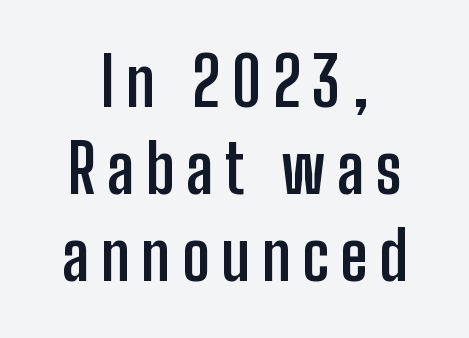
The letters are bold, with thick, heavy strokes. The text block is weighted toward neither margin, spreading evenly from the middle. No word sits above an underline. Is this a fixed-width face? No — the glyphs have proportional, varying widths. The passage shown is typeset with a sans-serif family. Baseline-to-baseline distance is the conventional proportion of letter height.
